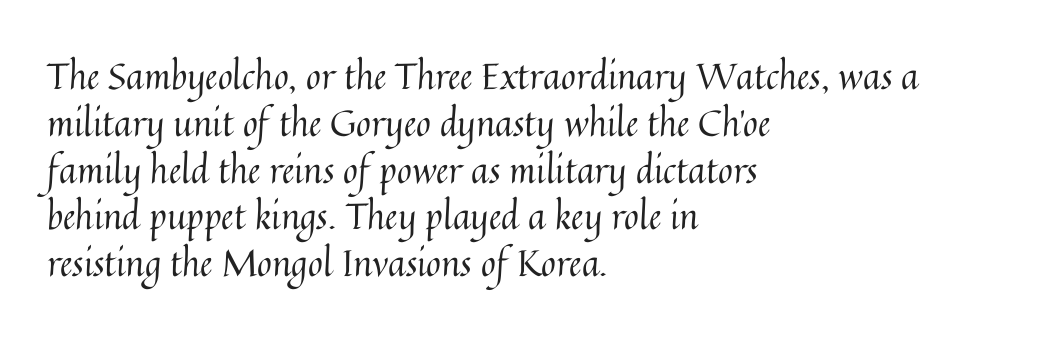
The zone under the glyphs is completely vacant. Weight: regular or lighter. Leading: standard. Reading down the block, your eye returns to a fixed left position each line.
